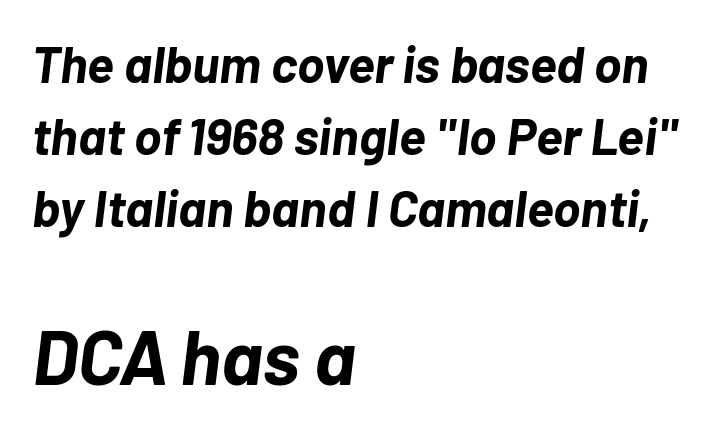
{"italic": "yes", "lean": "right", "slant_degrees": 7, "bold": "yes", "weight": "bold", "width": "normal", "stroke_contrast": "low", "x_height": "medium", "monospaced": "no", "underline": "no", "align": "left", "line_spacing": "normal", "line_spacing_ratio": 1.41, "letter_spacing": "normal", "letter_spacing_em": 0.0, "larger_block": "second", "size_ratio": 1.49, "glyph_px": 76}
